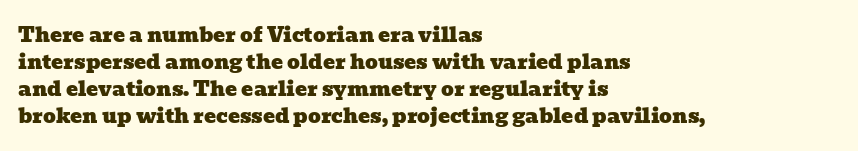
The image shows 20 px text type; set left-aligned, normal line spacing (1.35x), normal letter spacing, not underlined.
